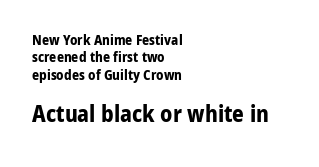
Horizontally, the lines are justified to the leading edge only. The gap between lines stays unmarked. Does extra space separate the letters? No, they use regular spacing. The passage shown begins with its smaller block and ends with its larger one.
